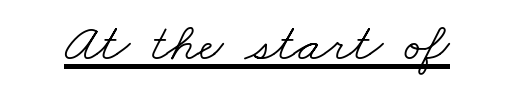
The image shows 54 px light, wide serif type; set normal letter spacing, underlined; low stroke contrast and a small x-height.
